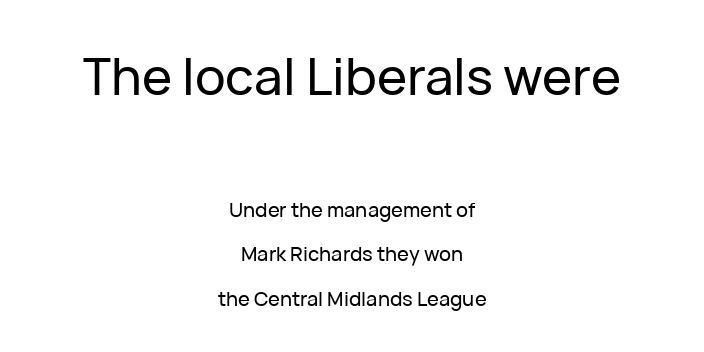
Q: Is the text italic (slanted)? A: No, it is upright.
Q: Is the typeface a serif or a sans-serif typeface? A: Sans-serif.
Q: Is the text underlined? A: No.
Q: How is the paragraph aligned? A: Centered.
Q: Is the spacing between letters normal or unusually wide? A: Normal.
Q: Is the spacing between lines tight, normal or loose? A: Loose.
Q: Which block of text is set in a larger size, the first (top) or the second (bottom)? A: The first (top) one.
Q: Width (condensed, normal, or wide)? A: Normal.
Q: Stroke contrast? A: Low.
Q: x-height? A: Medium.
Q: Monospaced? A: No.
